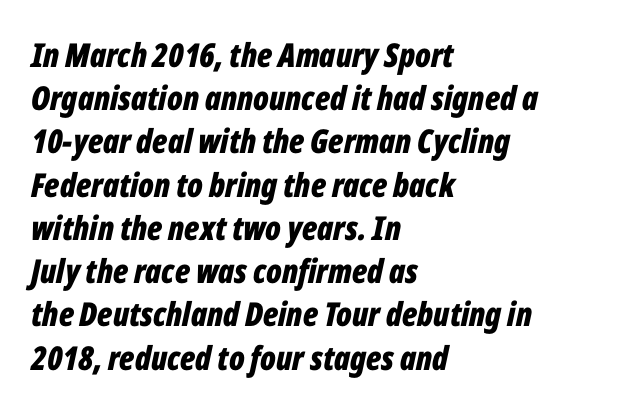
Q: Is the text bold? A: Yes.
Q: Is the text italic (slanted)? A: Yes, it leans right by about 12 degrees.
Q: Is the text underlined? A: No.
Q: How is the paragraph aligned? A: Left-aligned.
Q: Is the spacing between letters normal or unusually wide? A: Normal.
Q: Is the spacing between lines tight, normal or loose? A: Normal.
Q: Width (condensed, normal, or wide)? A: Condensed.
Q: Stroke contrast? A: Low.
Q: x-height? A: Medium.
Q: Monospaced? A: No.
